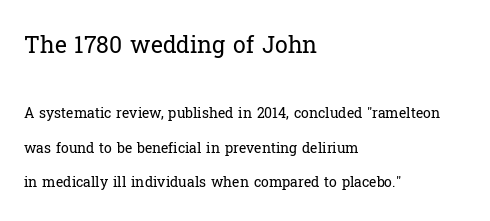
The image shows 23 px text type, upright; set left-aligned, loose line spacing (2.49x), normal letter spacing, not underlined; the first (top) block is 1.64x larger.
